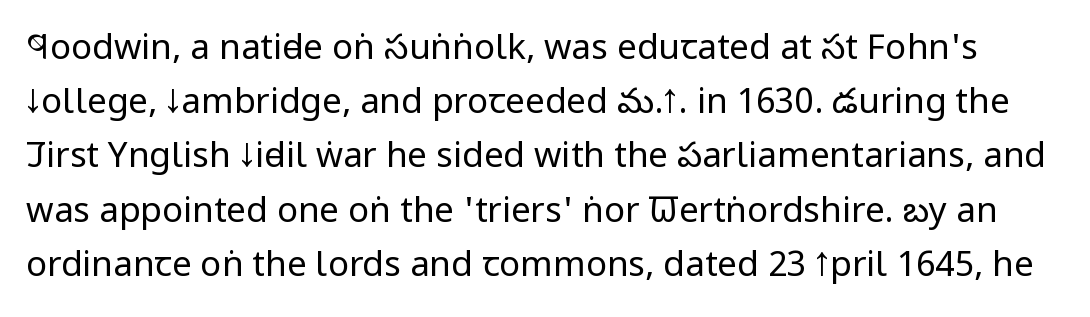
{"serif": "no", "italic": "no", "bold": "no", "weight": "regular", "width": "condensed", "stroke_contrast": "low", "x_height": "large", "monospaced": "no", "underline": "no", "line_spacing": "normal", "line_spacing_ratio": 1.55, "letter_spacing": "normal", "letter_spacing_em": 0.0, "glyph_px": 35}
